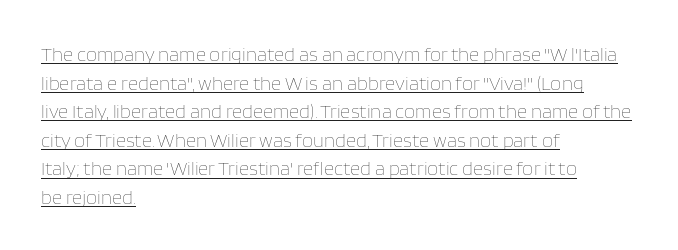
Default kerning and tracking; the words read as compact shapes. These lines were composed using upright roman letters. Somebody hit Ctrl+U on this one — the words are underlined. If you measured baseline to baseline, you'd find a middling distance. The setting favours the left margin, as ordinary paragraphs usually do.
